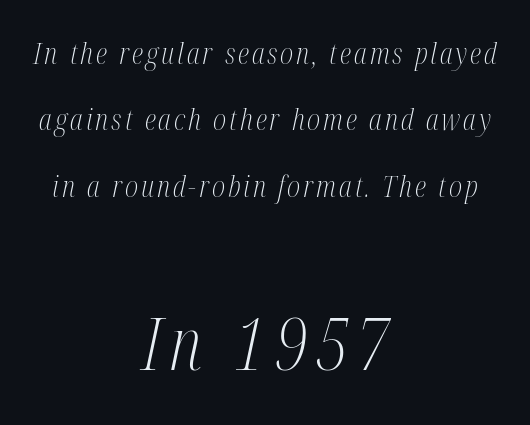
{"serif": "yes", "italic": "yes", "lean": "right", "slant_degrees": 12, "bold": "no", "weight": "light", "width": "condensed", "stroke_contrast": "medium", "x_height": "medium", "monospaced": "no", "underline": "no", "align": "center", "line_spacing": "loose", "line_spacing_ratio": 2.29, "larger_block": "second", "size_ratio": 2.52, "glyph_px": 73}
